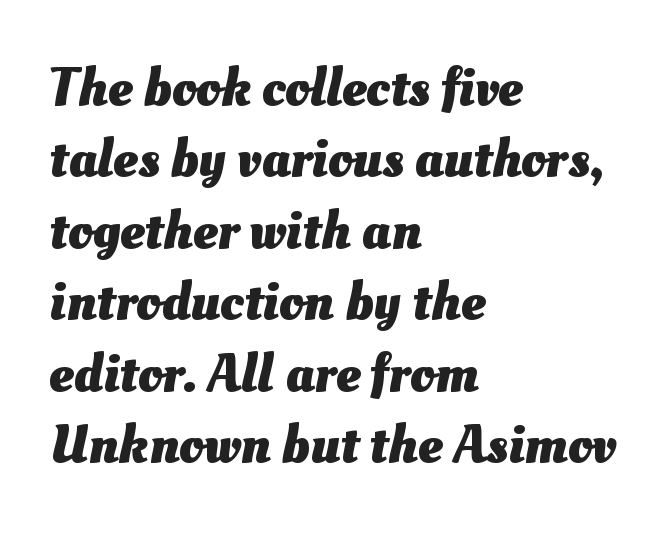
Q: Is the text bold? A: Yes.
Q: Is the text underlined? A: No.
Q: How is the paragraph aligned? A: Left-aligned.
Q: Is the spacing between letters normal or unusually wide? A: Normal.
Q: Is the spacing between lines tight, normal or loose? A: Normal.
Q: Width (condensed, normal, or wide)? A: Normal.
Q: Stroke contrast? A: Medium.
Q: x-height? A: Small.
Q: Monospaced? A: No.
